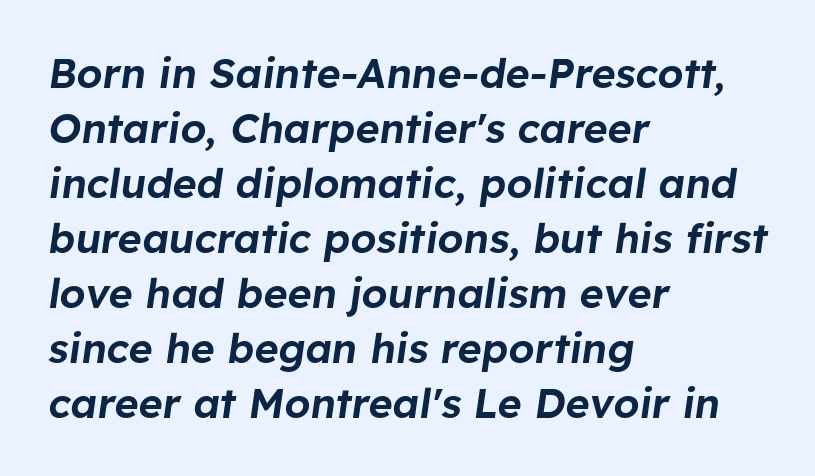
Spacing verdict: proportional, widths tailored to each character. The setting favours the left margin, as ordinary paragraphs usually do. Letter spacing: default. This sample keeps an unexceptional amount of space between lines.
